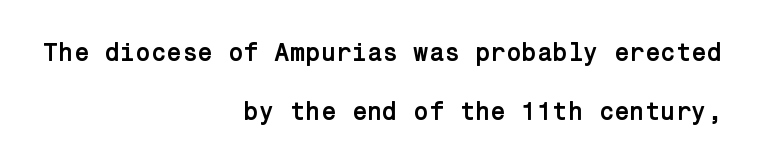
{"italic": "no", "bold": "yes", "underline": "no", "align": "right", "line_spacing": "loose", "line_spacing_ratio": 2.36, "letter_spacing": "normal", "letter_spacing_em": 0.0, "glyph_px": 25}
